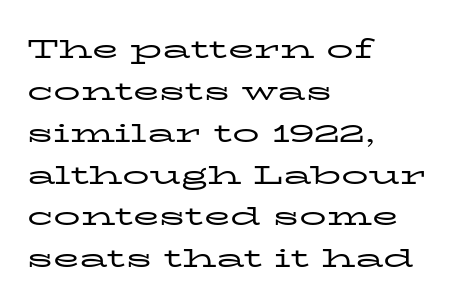
The image shows 27 px text type, upright; set left-aligned, normal line spacing (1.55x), normal letter spacing, not underlined.
